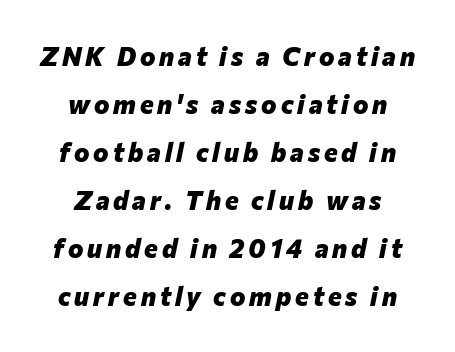
The image shows 26 px bold type, italic (leaning right); set centered, line spacing 1.85x, not underlined.
